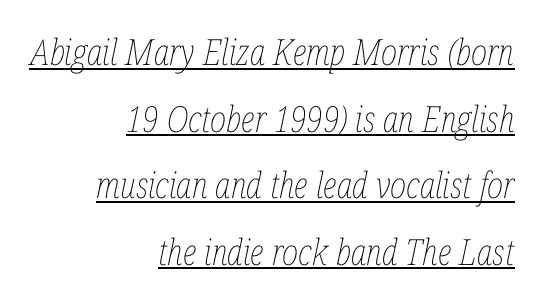
Q: Is the text bold? A: No.
Q: Is the text italic (slanted)? A: Yes, it leans right by about 12 degrees.
Q: Is the text underlined? A: Yes.
Q: How is the paragraph aligned? A: Right-aligned.
Q: Is the spacing between letters normal or unusually wide? A: Normal.
Q: Width (condensed, normal, or wide)? A: Condensed.
Q: Stroke contrast? A: Low.
Q: x-height? A: Medium.
Q: Monospaced? A: No.
